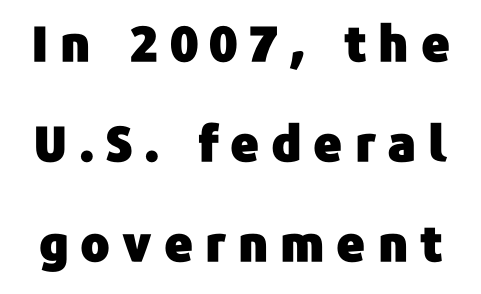
The image shows 49 px sans-serif type, upright; set loose line spacing (2.04x), unusually wide letter spacing (+0.24 em), not underlined; low stroke contrast and a medium x-height.
